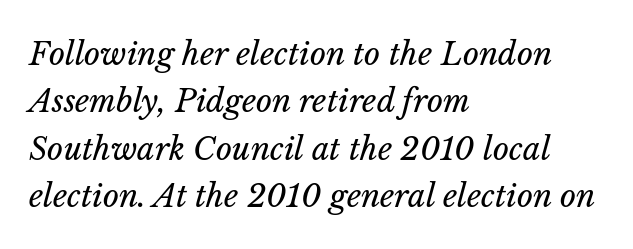
Q: Is the text bold? A: No.
Q: Is the text italic (slanted)? A: Yes, it leans right by about 14 degrees.
Q: Is the text underlined? A: No.
Q: How is the paragraph aligned? A: Left-aligned.
Q: Is the spacing between letters normal or unusually wide? A: Normal.
Q: Is the spacing between lines tight, normal or loose? A: Normal.
Q: Width (condensed, normal, or wide)? A: Normal.
Q: Stroke contrast? A: Low.
Q: x-height? A: Medium.
Q: Monospaced? A: No.
